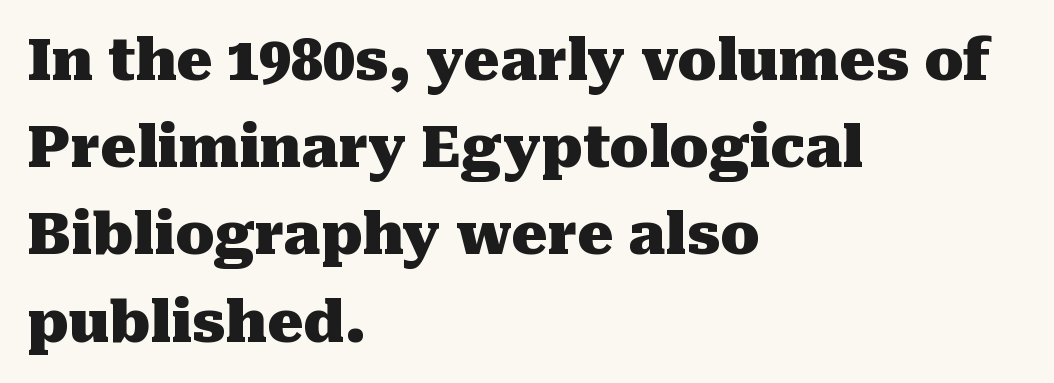
The image shows 57 px heavy serif type, upright; set left-aligned, normal line spacing (1.53x), normal letter spacing, not underlined; medium stroke contrast and a medium x-height.
